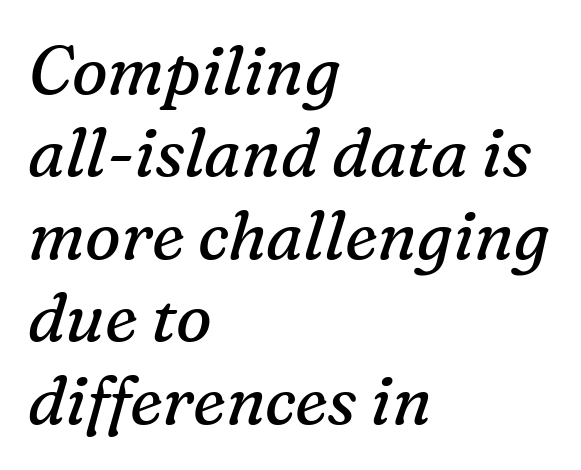
The image shows 67 px regular-weight serif type, italic (leaning right); set left-aligned, line spacing 1.23x, normal letter spacing, not underlined; medium stroke contrast and a medium x-height.
